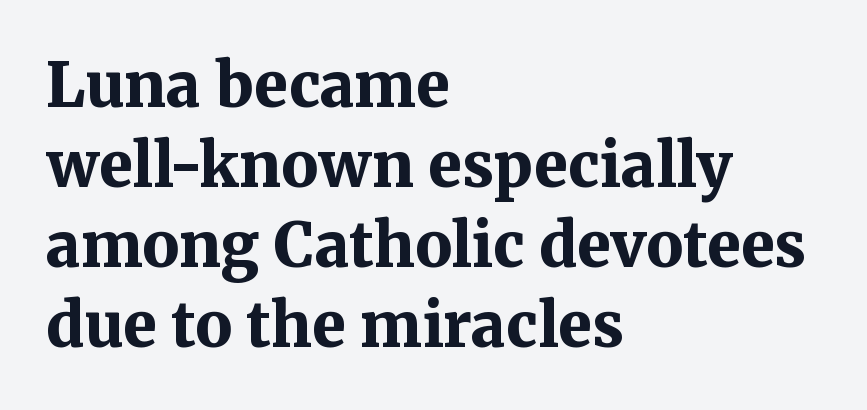
The image shows 61 px bold serif type, upright; set left-aligned, normal line spacing (1.31x), normal letter spacing, not underlined; medium stroke contrast and a medium x-height.
